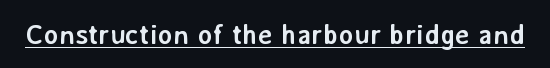
Q: Is the text bold? A: Yes.
Q: Is the text italic (slanted)? A: No, it is upright.
Q: Is the typeface a serif or a sans-serif typeface? A: Sans-serif.
Q: Is the text underlined? A: Yes.
Q: Is the spacing between letters normal or unusually wide? A: Normal.
Q: Width (condensed, normal, or wide)? A: Normal.
Q: Stroke contrast? A: Low.
Q: x-height? A: Medium.
Q: Monospaced? A: No.
